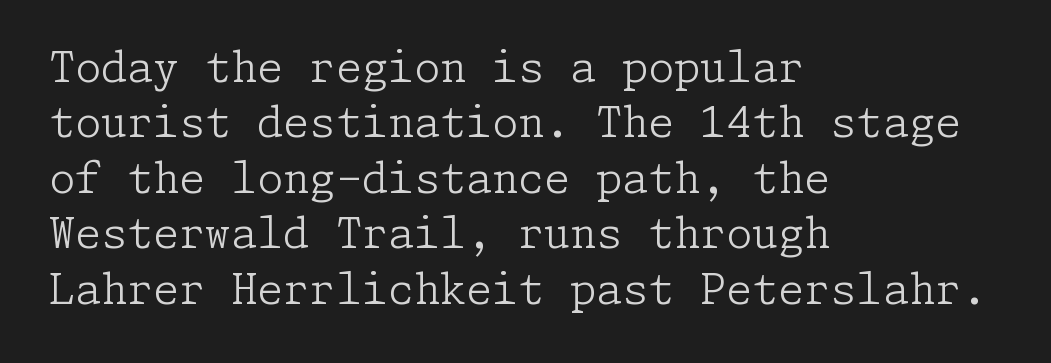
Q: Is the text bold? A: No.
Q: Is the text italic (slanted)? A: No, it is upright.
Q: Is the typeface a serif or a sans-serif typeface? A: Serif.
Q: Is the text underlined? A: No.
Q: How is the paragraph aligned? A: Left-aligned.
Q: Is the spacing between letters normal or unusually wide? A: Normal.
Q: Is the spacing between lines tight, normal or loose? A: Normal.
Q: Width (condensed, normal, or wide)? A: Normal.
Q: Stroke contrast? A: Low.
Q: x-height? A: Medium.
